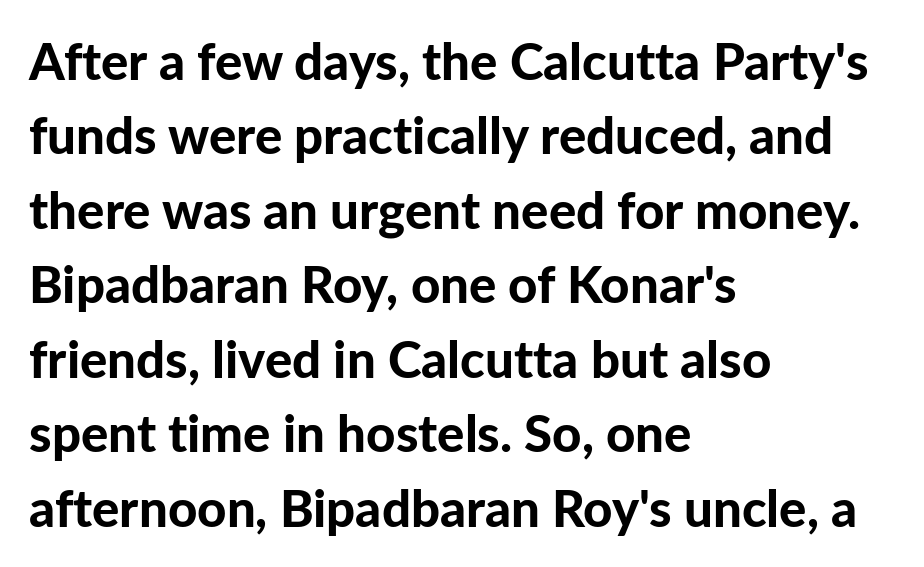
The image shows 51 px bold sans-serif type, upright; set left-aligned, normal line spacing (1.46x), normal letter spacing, not underlined; low stroke contrast and a medium x-height.
